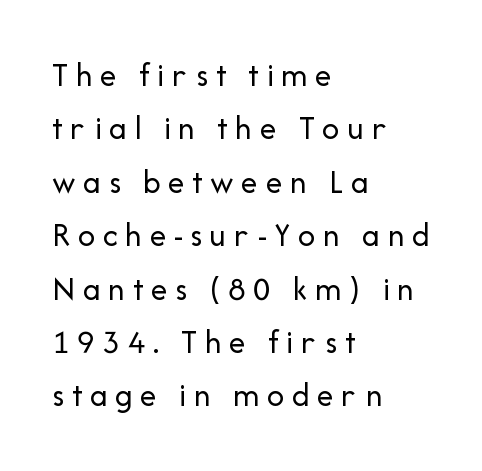
The image shows 34 px regular-weight sans-serif type, upright; set left-aligned, normal line spacing (1.57x), unusually wide letter spacing (+0.22 em), not underlined; low stroke contrast and a medium x-height.
